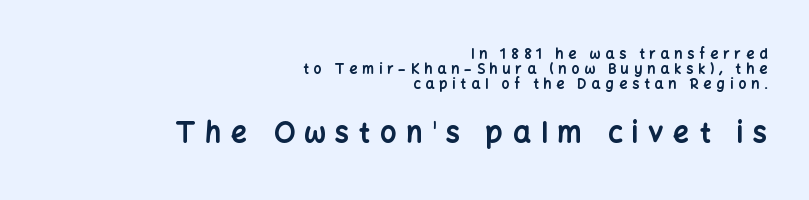
{"serif": "no", "italic": "no", "bold": "yes", "weight": "bold", "width": "normal", "stroke_contrast": "low", "x_height": "medium", "monospaced": "no", "underline": "no", "align": "right", "line_spacing": "tight", "line_spacing_ratio": 1.08, "letter_spacing": "wide", "letter_spacing_em": 0.35, "larger_block": "second", "size_ratio": 2.0, "glyph_px": 28}
